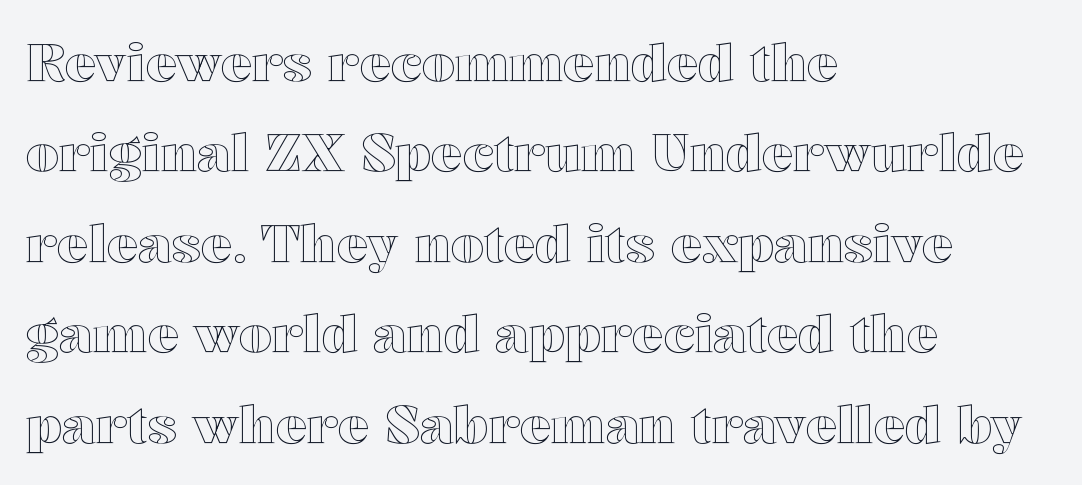
The image shows 52 px wide type, upright; set left-aligned, line spacing 1.74x, normal letter spacing, not underlined; a medium x-height.
